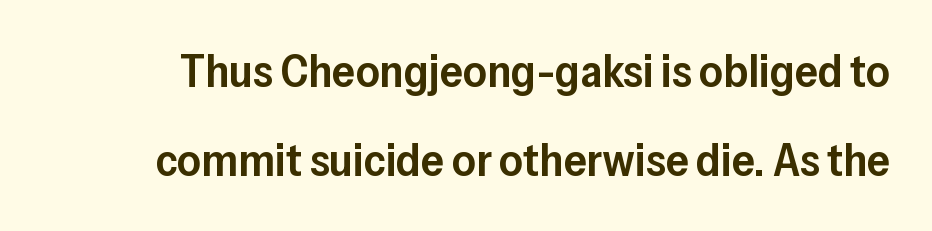
{"serif": "no", "italic": "no", "bold": "semi", "weight": "semibold", "width": "normal", "stroke_contrast": "low", "x_height": "medium", "monospaced": "no", "underline": "no", "line_spacing": "loose", "line_spacing_ratio": 1.94, "letter_spacing": "normal", "letter_spacing_em": 0.0, "glyph_px": 46}
